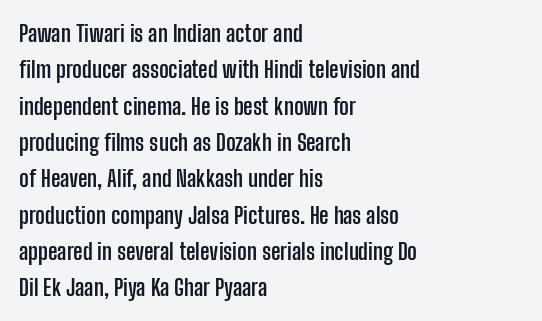
The text block is weighted toward the left margin, trailing off unevenly rightward. These lines carry a lot of weight — the face is fully bold. The letters stand upright; this is a roman face. Each row of text sits above clean, open space. This rendering leaves character spacing at its baseline value.
